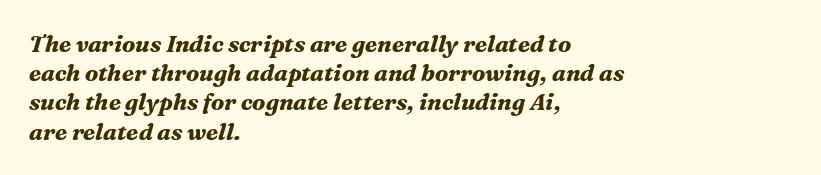
Weight: bold. Slanted lettering throughout. Casual observation: everything's shoved over to the left. Check under the words: just untouched page. Glyph-to-glyph distance matches everyday printed text. If you measured baseline to baseline, you'd find a middling distance.
